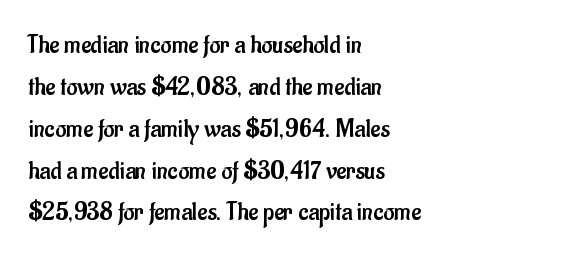
Anything drawn beneath the words? Only blank space. Each word holds together tightly as a unit, with standard inter-letter gaps. Each stroke keeps to a modest, everyday thickness or less. Normally led — the rows are evenly, conventionally spaced. In CSS terms this would be text-align: left. Does the lettering tilt? It doesn't — this is upright.
